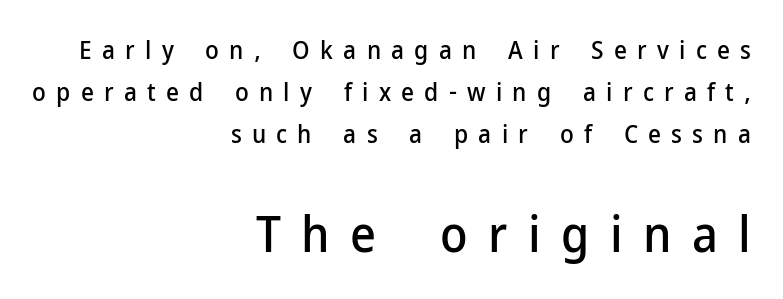
The image shows 50 px sans-serif type, upright; set right-aligned, normal line spacing (1.68x), unusually wide letter spacing (+0.41 em), not underlined; the second (bottom) block is 2.0x larger; low stroke contrast and a medium x-height.
